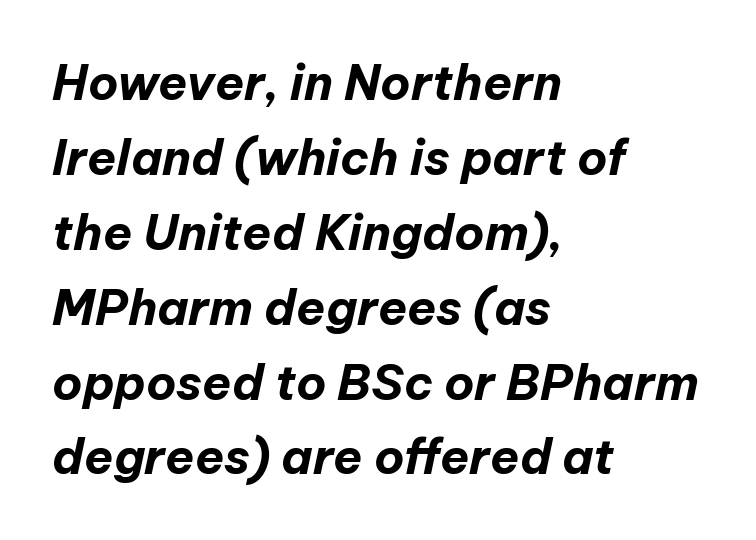
Q: Is the text bold? A: Yes.
Q: Is the text italic (slanted)? A: Yes, it leans right by about 12 degrees.
Q: Is the text underlined? A: No.
Q: How is the paragraph aligned? A: Left-aligned.
Q: Is the spacing between letters normal or unusually wide? A: Normal.
Q: Is the spacing between lines tight, normal or loose? A: Normal.
Q: Width (condensed, normal, or wide)? A: Normal.
Q: Stroke contrast? A: Low.
Q: x-height? A: Medium.
Q: Monospaced? A: No.
